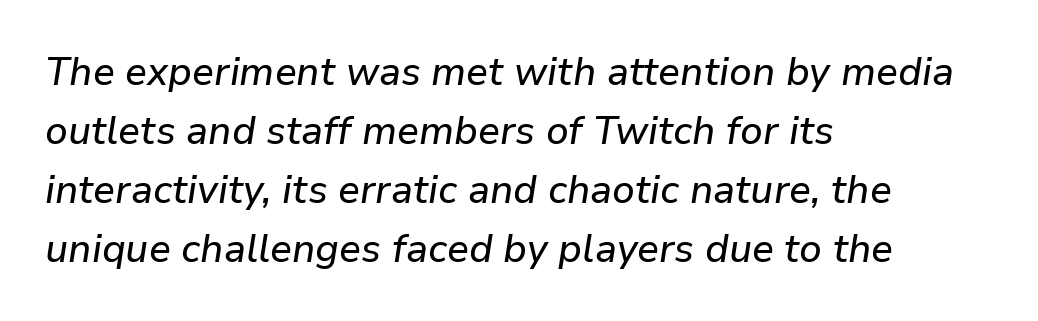
Q: Is the text italic (slanted)? A: Yes, it leans right by about 9 degrees.
Q: Is the text underlined? A: No.
Q: How is the paragraph aligned? A: Left-aligned.
Q: Is the spacing between letters normal or unusually wide? A: Normal.
Q: Is the spacing between lines tight, normal or loose? A: Normal.
Q: Width (condensed, normal, or wide)? A: Normal.
Q: Stroke contrast? A: Low.
Q: x-height? A: Medium.
Q: Monospaced? A: No.
